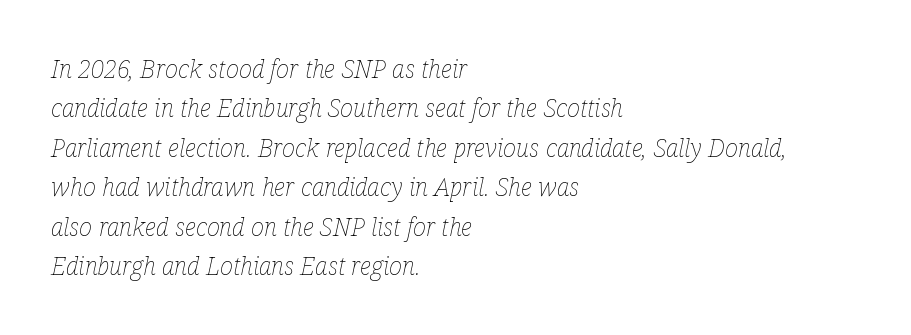
Any mark beneath the type? The region is blank. Line beginnings align vertically; line endings do not. The face used here is rendered with its standard letterfit. The face used here has a pronounced slope to its letters. Summary of weight: not heavy and not bold. The rows are spaced the way most documents space them.
